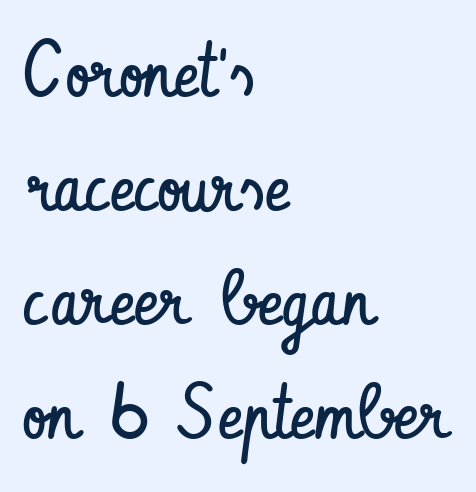
Q: Is the text bold? A: No.
Q: Is the text italic (slanted)? A: No, it is upright.
Q: Is the typeface a serif or a sans-serif typeface? A: Sans-serif.
Q: Is the text underlined? A: No.
Q: How is the paragraph aligned? A: Left-aligned.
Q: Is the spacing between letters normal or unusually wide? A: Normal.
Q: Is the spacing between lines tight, normal or loose? A: Normal.
Q: Width (condensed, normal, or wide)? A: Condensed.
Q: Stroke contrast? A: Low.
Q: x-height? A: Small.
Q: Monospaced? A: No.
